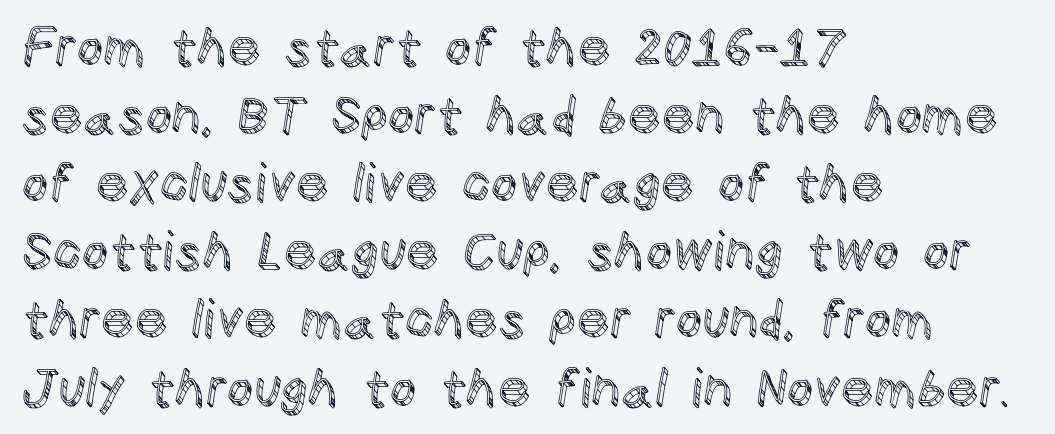
Q: Is the text italic (slanted)? A: Yes.
Q: Is the text underlined? A: No.
Q: How is the paragraph aligned? A: Left-aligned.
Q: Is the spacing between letters normal or unusually wide? A: Normal.
Q: Is the spacing between lines tight, normal or loose? A: Normal.
Q: Width (condensed, normal, or wide)? A: Normal.
Q: x-height? A: Large.
Q: Monospaced? A: No.
